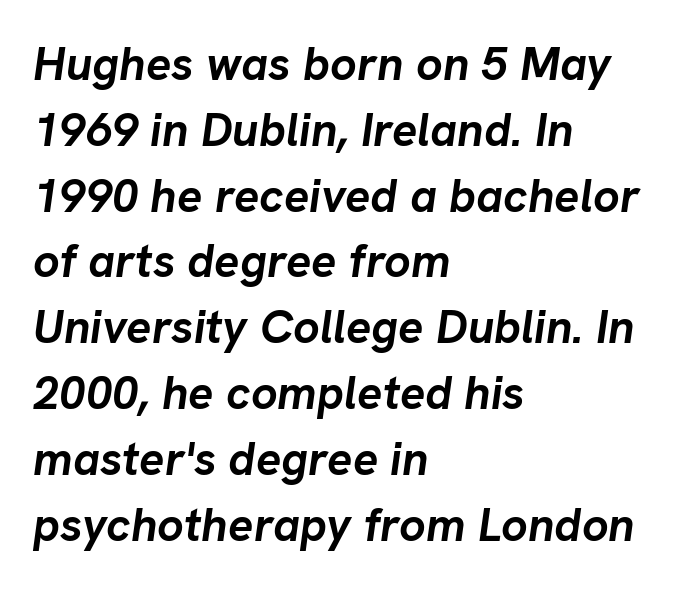
{"italic": "yes", "lean": "right", "slant_degrees": 8, "bold": "yes", "weight": "semibold", "width": "normal", "stroke_contrast": "low", "x_height": "medium", "monospaced": "no", "underline": "no", "align": "left", "line_spacing": "normal", "line_spacing_ratio": 1.4, "letter_spacing": "normal", "letter_spacing_em": 0.0, "glyph_px": 47}
